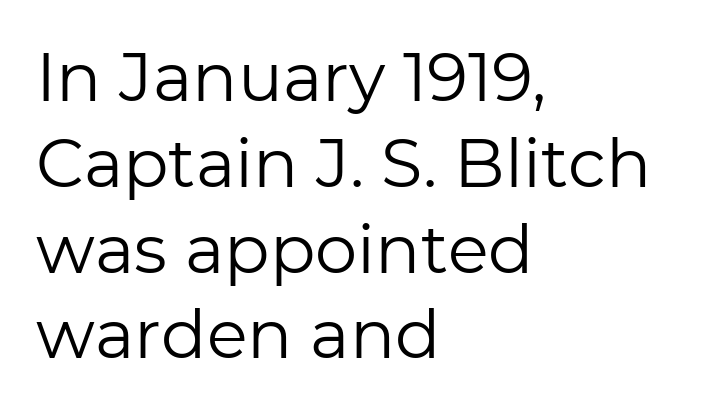
Q: Is the text bold? A: No.
Q: Is the text italic (slanted)? A: No, it is upright.
Q: Is the typeface a serif or a sans-serif typeface? A: Sans-serif.
Q: Is the text underlined? A: No.
Q: How is the paragraph aligned? A: Left-aligned.
Q: Is the spacing between letters normal or unusually wide? A: Normal.
Q: Is the spacing between lines tight, normal or loose? A: Normal.
Q: Width (condensed, normal, or wide)? A: Normal.
Q: Stroke contrast? A: Low.
Q: x-height? A: Medium.
Q: Monospaced? A: No.
